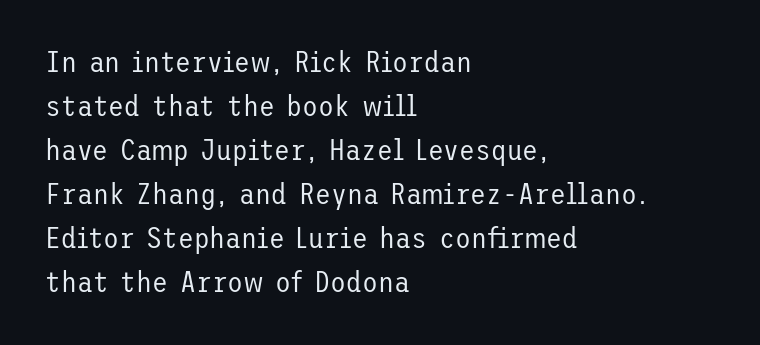
Q: Is the text bold? A: No.
Q: Is the text italic (slanted)? A: No, it is upright.
Q: Is the typeface a serif or a sans-serif typeface? A: Sans-serif.
Q: Is the text underlined? A: No.
Q: How is the paragraph aligned? A: Left-aligned.
Q: Is the spacing between letters normal or unusually wide? A: Normal.
Q: Is the spacing between lines tight, normal or loose? A: Normal.
Q: Width (condensed, normal, or wide)? A: Normal.
Q: Stroke contrast? A: Low.
Q: x-height? A: Medium.
